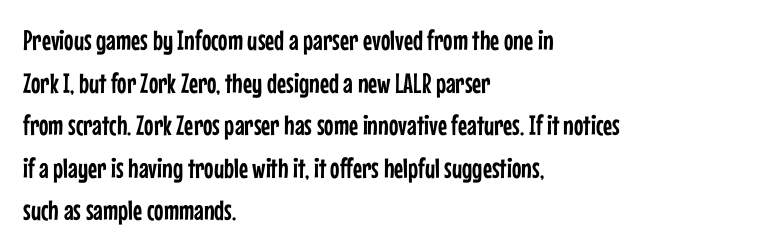
Nope, not italic — everything's standing straight. Leading matches the norm, producing a regular column. Each letter keeps its own natural width here, so spacing adapts to shape. The lines are quadded left. Nope, no serifs anywhere on these letters. Spacing between characters is what you'd get straight out of the box.
